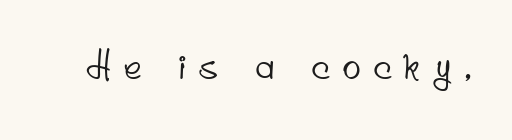
Q: Is the typeface a serif or a sans-serif typeface? A: Sans-serif.
Q: Is the text underlined? A: No.
Q: Is the spacing between letters normal or unusually wide? A: Unusually wide.
Q: Width (condensed, normal, or wide)? A: Condensed.
Q: Stroke contrast? A: Low.
Q: x-height? A: Small.
Q: Monospaced? A: No.
